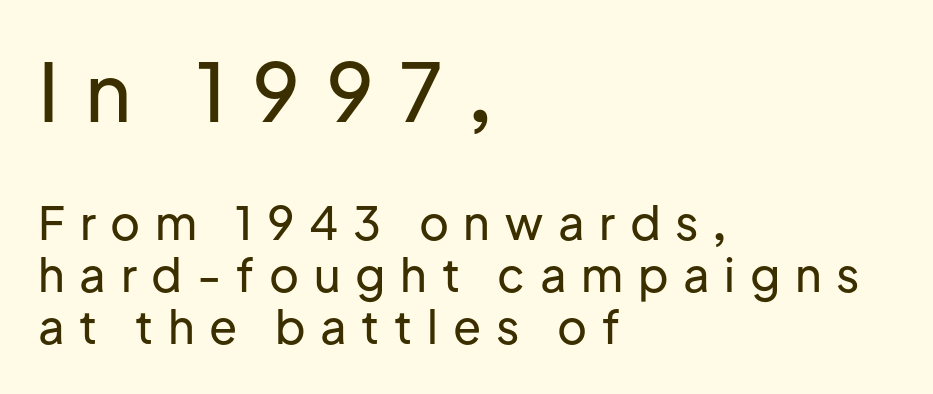
The letterforms stand isolated, each surrounded by extra space. The passage shown is typeset with a sans-serif family. Line beginnings align vertically; line endings do not. Which of the two is more prominent by size? The first, at the top. Each letter keeps its own natural width here, so spacing adapts to shape.
